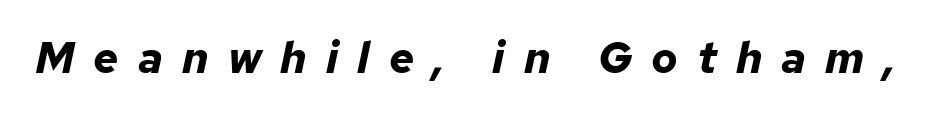
Q: Is the text bold? A: Yes.
Q: Is the text italic (slanted)? A: Yes, it leans right by about 12 degrees.
Q: Is the text underlined? A: No.
Q: Is the spacing between letters normal or unusually wide? A: Unusually wide.
Q: Width (condensed, normal, or wide)? A: Normal.
Q: Stroke contrast? A: Low.
Q: x-height? A: Medium.
Q: Monospaced? A: No.
